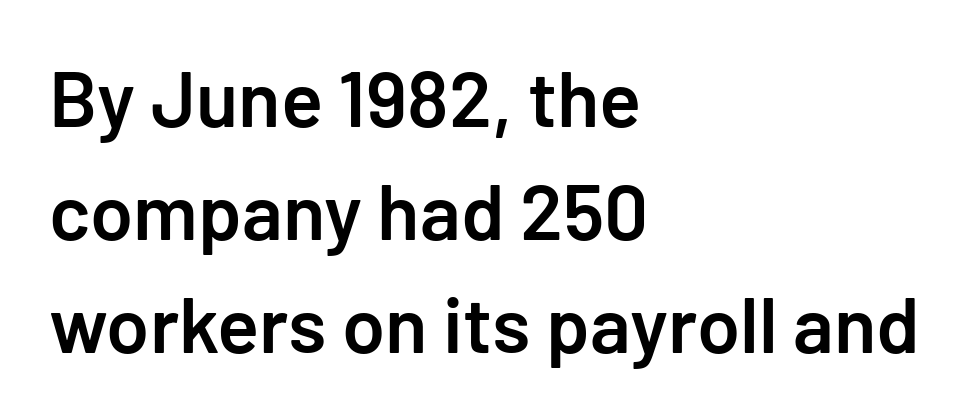
{"serif": "no", "italic": "no", "bold": "semi", "weight": "semibold", "width": "normal", "stroke_contrast": "low", "x_height": "medium", "underline": "no", "align": "left", "line_spacing": "normal", "line_spacing_ratio": 1.45, "letter_spacing": "normal", "letter_spacing_em": 0.0, "glyph_px": 78}
